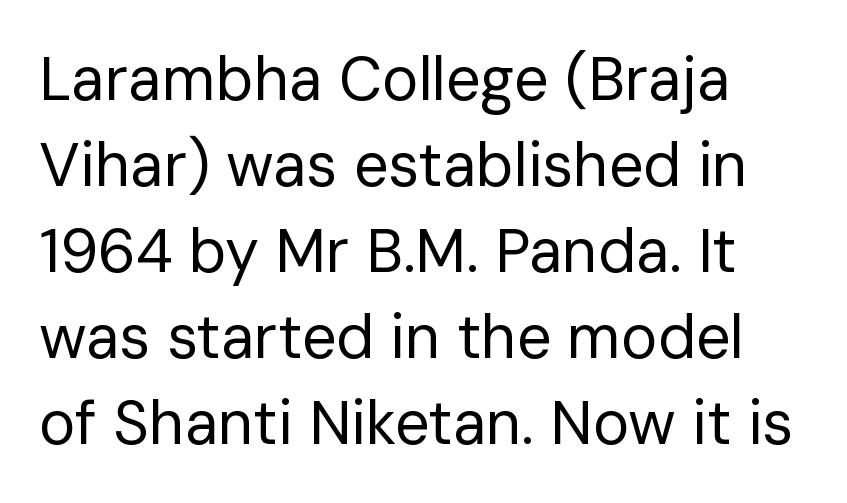
Q: Is the text bold? A: No.
Q: Is the text italic (slanted)? A: No, it is upright.
Q: Is the typeface a serif or a sans-serif typeface? A: Sans-serif.
Q: Is the text underlined? A: No.
Q: How is the paragraph aligned? A: Left-aligned.
Q: Is the spacing between letters normal or unusually wide? A: Normal.
Q: Is the spacing between lines tight, normal or loose? A: Normal.
Q: Width (condensed, normal, or wide)? A: Normal.
Q: Stroke contrast? A: Low.
Q: x-height? A: Medium.
Q: Monospaced? A: No.
